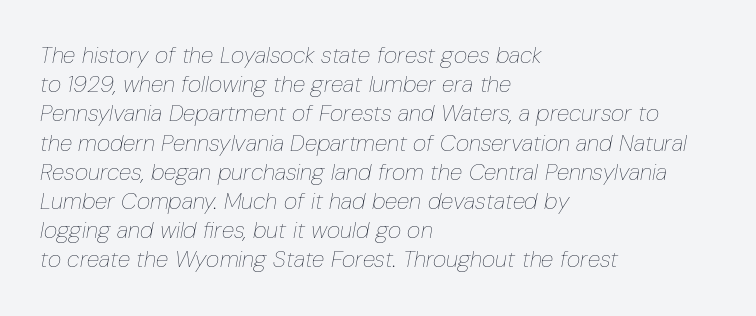
{"italic": "yes", "lean": "right", "slant_degrees": 10, "bold": "no", "underline": "no", "align": "left", "line_spacing": "normal", "line_spacing_ratio": 1.27, "letter_spacing": "normal", "letter_spacing_em": 0.0, "glyph_px": 23}
